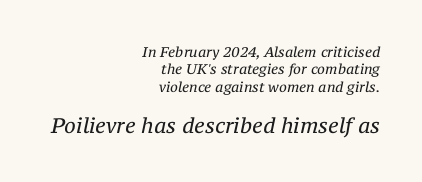
The image shows 21 px text type, italic (leaning right); set right-aligned, normal line spacing (1.25x), normal letter spacing, not underlined; the second (bottom) block is 1.5x larger.
